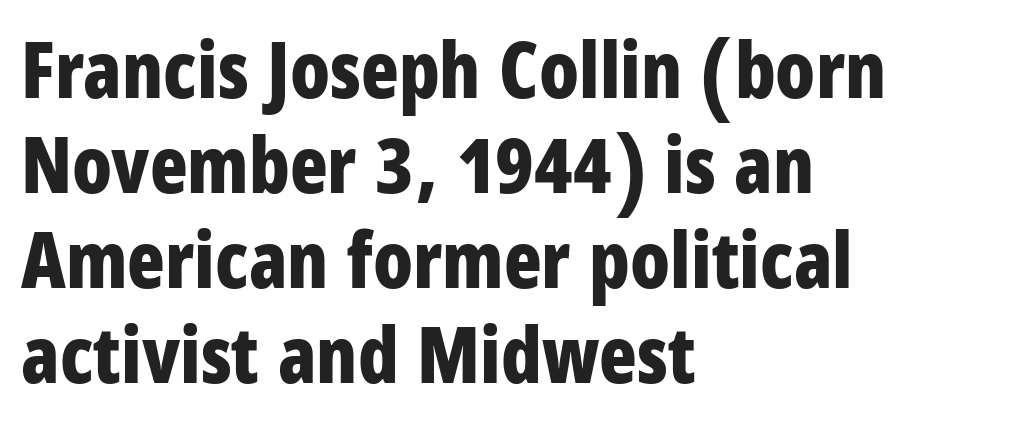
{"serif": "no", "italic": "no", "bold": "yes", "weight": "bold", "width": "condensed", "stroke_contrast": "low", "x_height": "large", "monospaced": "no", "underline": "no", "align": "left", "line_spacing_ratio": 1.22, "letter_spacing": "normal", "letter_spacing_em": 0.0, "glyph_px": 78}
